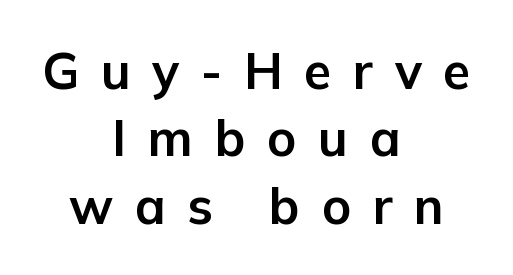
Q: Is the text bold? A: Yes.
Q: Is the text italic (slanted)? A: No, it is upright.
Q: Is the typeface a serif or a sans-serif typeface? A: Sans-serif.
Q: Is the text underlined? A: No.
Q: How is the paragraph aligned? A: Centered.
Q: Is the spacing between letters normal or unusually wide? A: Unusually wide.
Q: Is the spacing between lines tight, normal or loose? A: Normal.
Q: Width (condensed, normal, or wide)? A: Normal.
Q: Stroke contrast? A: Low.
Q: x-height? A: Medium.
Q: Monospaced? A: No.
